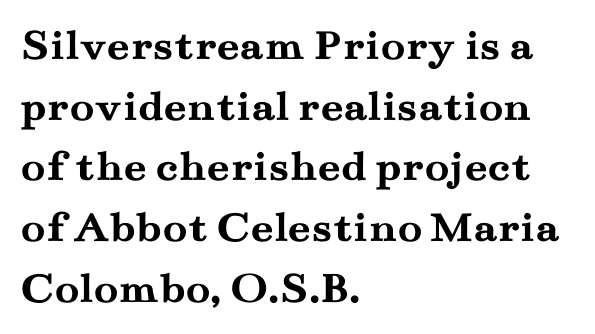
Q: Is the text bold? A: Yes.
Q: Is the text italic (slanted)? A: No, it is upright.
Q: Is the typeface a serif or a sans-serif typeface? A: Serif.
Q: Is the text underlined? A: No.
Q: How is the paragraph aligned? A: Left-aligned.
Q: Is the spacing between letters normal or unusually wide? A: Normal.
Q: Is the spacing between lines tight, normal or loose? A: Normal.
Q: Width (condensed, normal, or wide)? A: Wide.
Q: Stroke contrast? A: Medium.
Q: x-height? A: Small.
Q: Monospaced? A: No.
